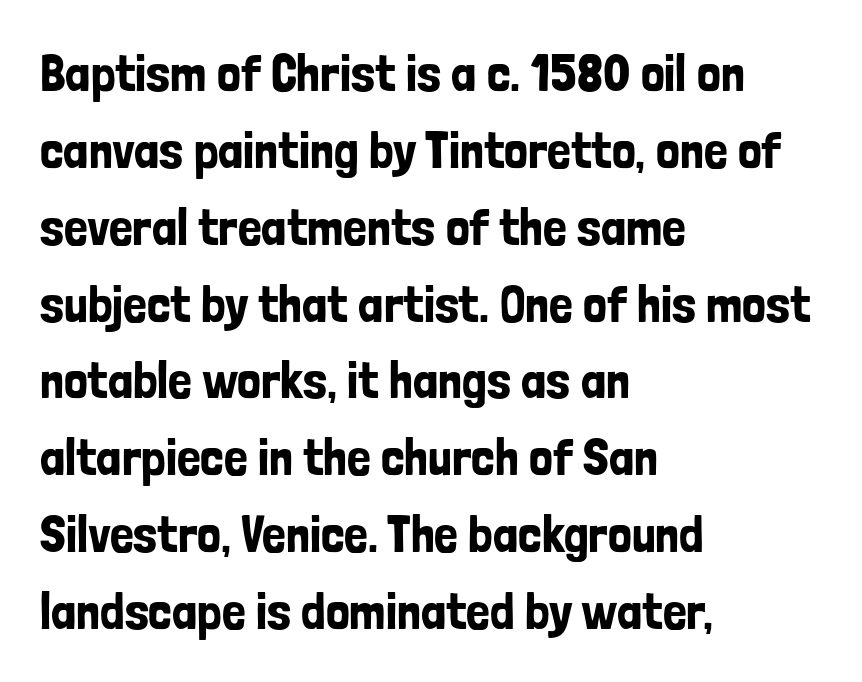
The lines sit at an ordinary, default distance from one another. The line texture is even and compact thanks to regular tracking. Decoration check: the copy has no underline. If you drew a line through each stem, it would be perfectly vertical. One-word summary of the alignment: left. Spacing verdict: proportional, widths tailored to each character.
